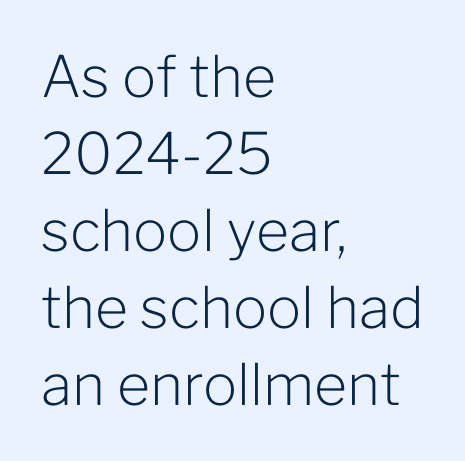
{"serif": "no", "italic": "no", "bold": "no", "weight": "light", "width": "normal", "stroke_contrast": "low", "x_height": "medium", "monospaced": "no", "underline": "no", "align": "left", "line_spacing": "normal", "line_spacing_ratio": 1.35, "letter_spacing": "normal", "letter_spacing_em": 0.0, "glyph_px": 57}
